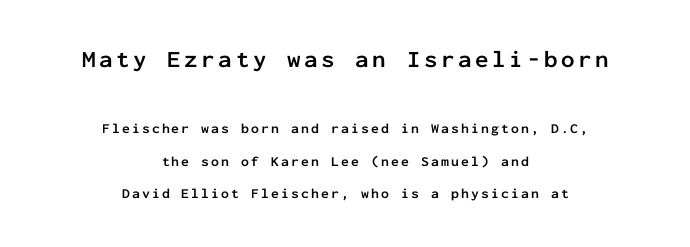
{"italic": "no", "bold": "yes", "underline": "no", "align": "center", "line_spacing": "loose", "line_spacing_ratio": 2.3, "larger_block": "first", "size_ratio": 1.71, "glyph_px": 24}
